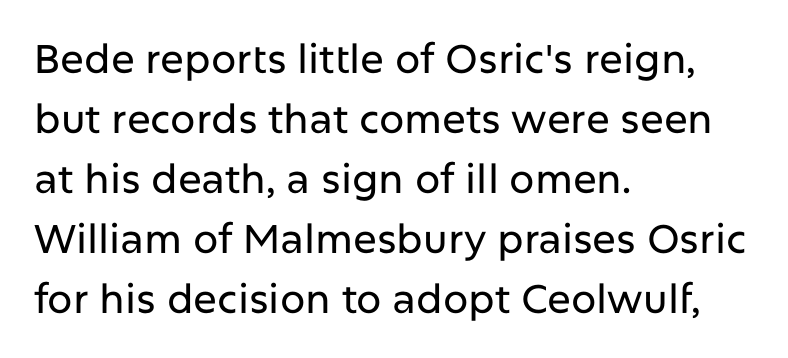
Interline gaps are of average width in this sample. Italic? Not at all — the glyphs are vertical. Each row of text sits above clean, open space. Tracking here is standard; glyphs follow each other at the usual distance. This sample uses a sans-serif face. Looks like regular typesetting: each glyph gets only the width it needs.
